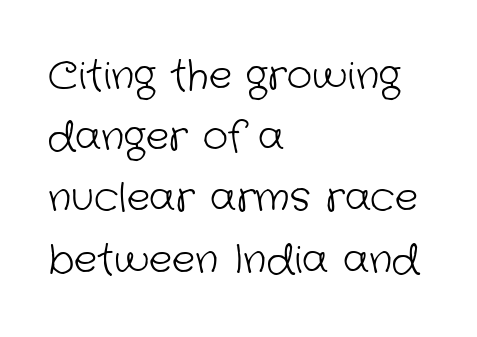
A light-to-regular cut is what we see here. A typesetter would call this leading conventional body-copy spacing. A bare baseline throughout the passage. The designer went with a sans here, leaving each stem footless.
